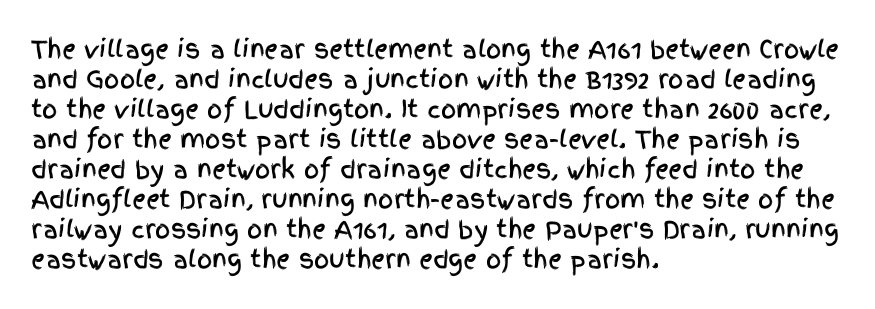
The lines in this sample share a left origin and differ only in where they stop. Tracking here is standard; glyphs follow each other at the usual distance. How would I describe the line gaps? Plain and ordinary. You can tell it's not italic because the verticals are truly vertical.
